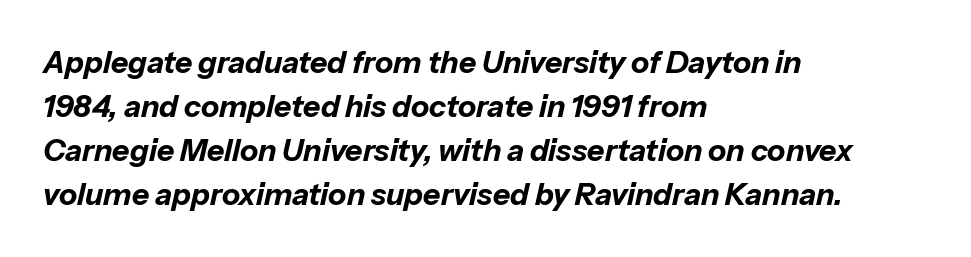
Q: Is the text bold? A: Yes.
Q: Is the text italic (slanted)? A: Yes, it leans right by about 13 degrees.
Q: Is the text underlined? A: No.
Q: How is the paragraph aligned? A: Left-aligned.
Q: Is the spacing between letters normal or unusually wide? A: Normal.
Q: Is the spacing between lines tight, normal or loose? A: Normal.
Q: Width (condensed, normal, or wide)? A: Normal.
Q: Stroke contrast? A: Low.
Q: x-height? A: Medium.
Q: Monospaced? A: No.
